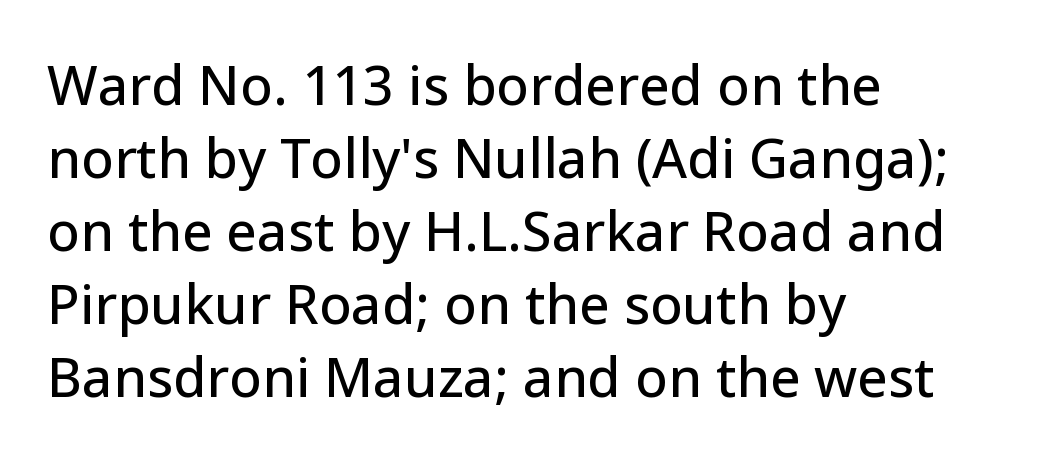
Note the varied advance widths — an 'i' is clearly narrower than an 'm'. Letterform terminals end flat and unadorned throughout the passage. Quick note: not italic, upright. Interline gaps are of average width in this sample. Beneath every word, the page is bare. These lines stack with their left ends in a neat column.
